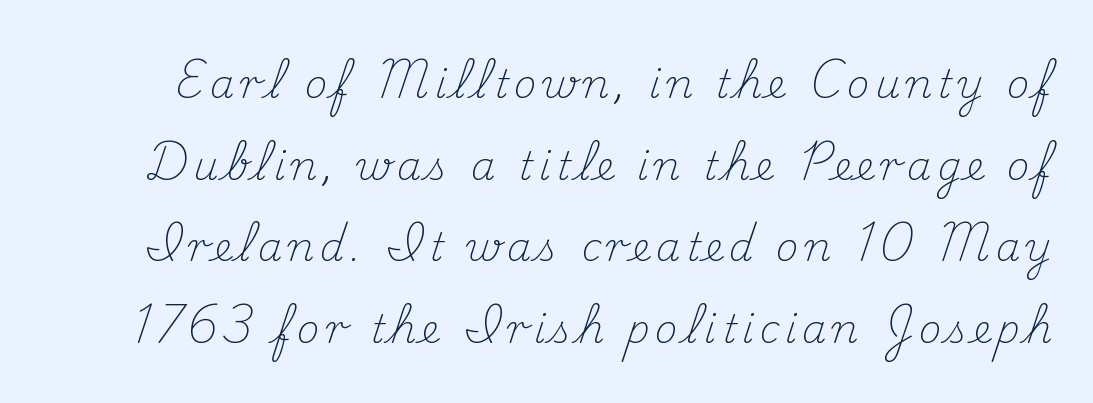
Q: Is the text bold? A: No.
Q: Is the text italic (slanted)? A: Yes.
Q: Is the typeface a serif or a sans-serif typeface? A: Serif.
Q: Is the text underlined? A: No.
Q: Is the spacing between lines tight, normal or loose? A: Loose.
Q: Width (condensed, normal, or wide)? A: Normal.
Q: Stroke contrast? A: Medium.
Q: x-height? A: Small.
Q: Monospaced? A: No.
